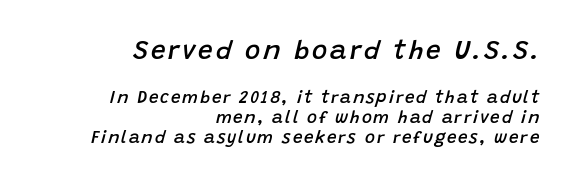
The image shows 26 px text type, italic (leaning right); set right-aligned, line spacing 1.17x, not underlined; the first (top) block is 1.53x larger.
